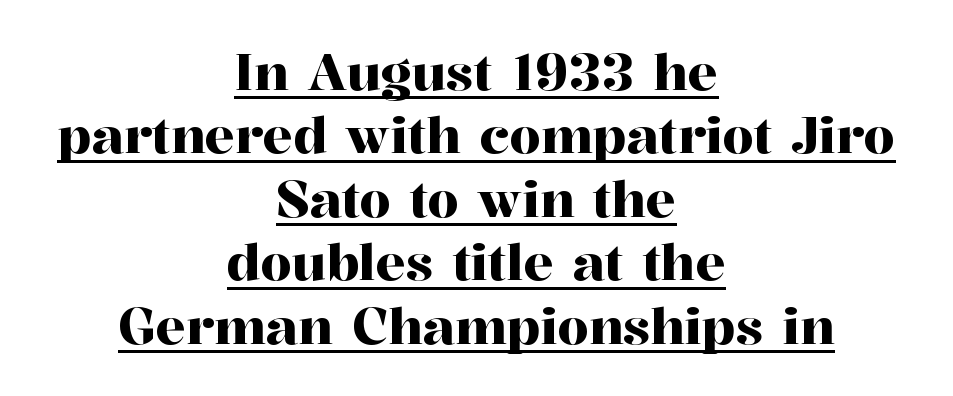
Little horizontal feet cap the strokes, marking this as serif type. In terms of letterspacing, this is plain default setting. Underlined type. Each letter keeps its own natural width here, so spacing adapts to shape. Casual observation: everything's sitting right in the middle.
